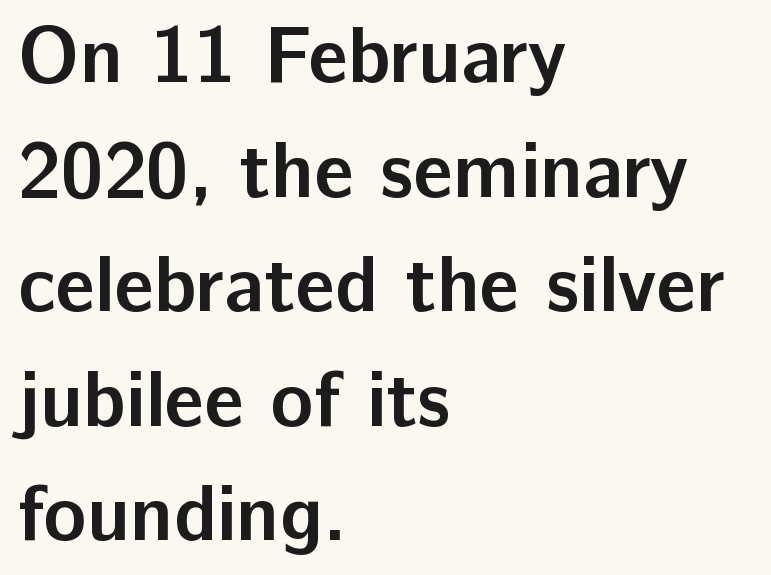
{"serif": "no", "italic": "no", "bold": "yes", "weight": "semibold", "width": "normal", "stroke_contrast": "low", "x_height": "medium", "monospaced": "no", "underline": "no", "align": "left", "line_spacing": "normal", "line_spacing_ratio": 1.45, "letter_spacing": "normal", "letter_spacing_em": 0.0, "glyph_px": 79}
